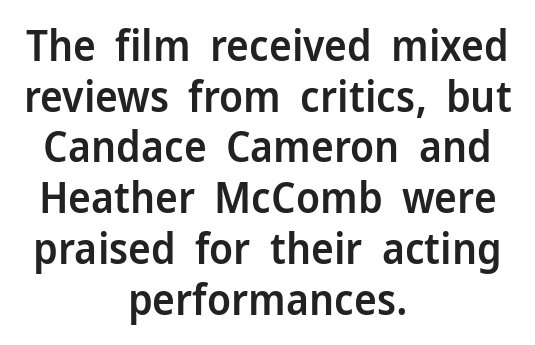
The image shows 43 px semibold sans-serif type, upright; set centered, line spacing 1.18x, normal letter spacing, not underlined; low stroke contrast and a medium x-height.
